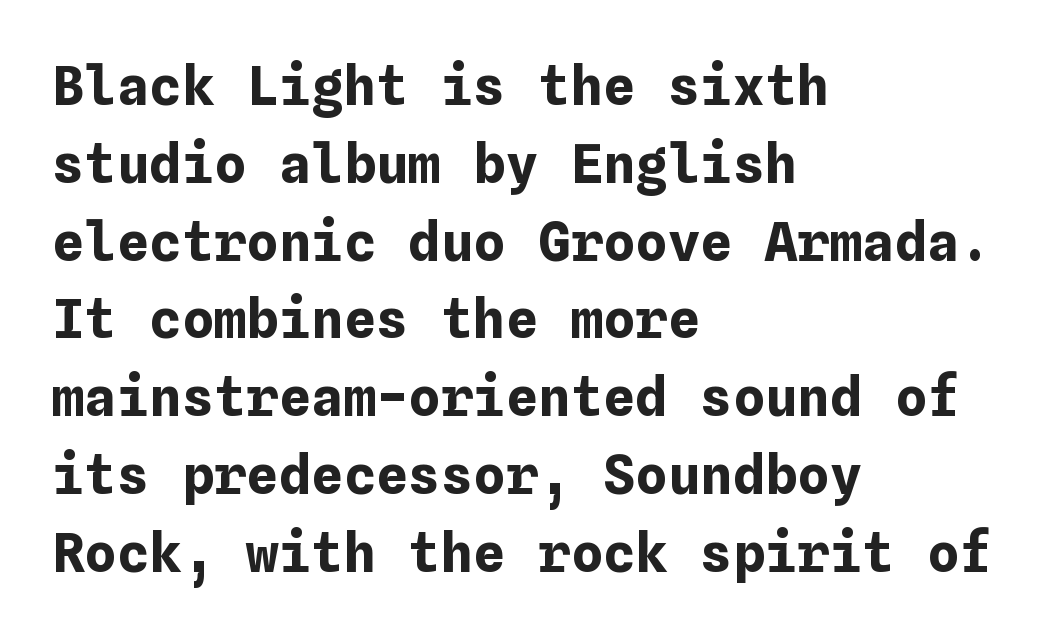
{"italic": "no", "bold": "yes", "weight": "bold", "width": "normal", "stroke_contrast": "low", "x_height": "medium", "underline": "no", "align": "left", "line_spacing": "normal", "line_spacing_ratio": 1.44, "letter_spacing": "normal", "letter_spacing_em": 0.0, "glyph_px": 54}
